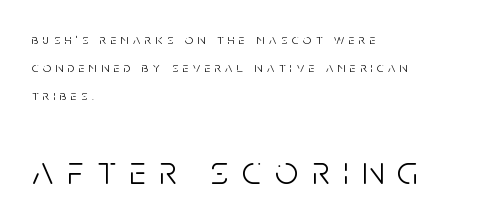
The image shows 41 px light, condensed sans-serif type, upright; set left-aligned, loose line spacing (2.01x), unusually wide letter spacing (+0.33 em), not underlined; the second (bottom) block is 2.93x larger; low stroke contrast and a large x-height.
